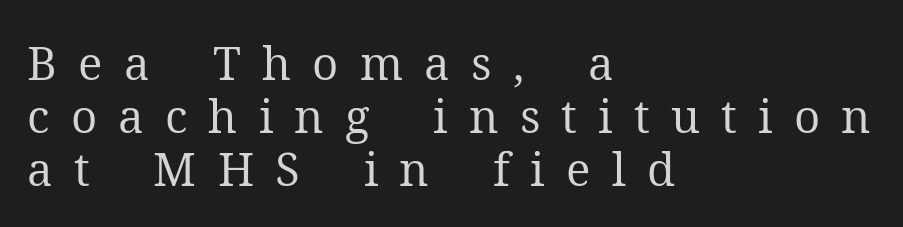
{"serif": "yes", "italic": "no", "bold": "no", "weight": "regular", "width": "normal", "stroke_contrast": "medium", "x_height": "medium", "monospaced": "no", "underline": "no", "align": "left", "line_spacing": "tight", "line_spacing_ratio": 1.15, "letter_spacing": "wide", "letter_spacing_em": 0.46, "glyph_px": 46}
